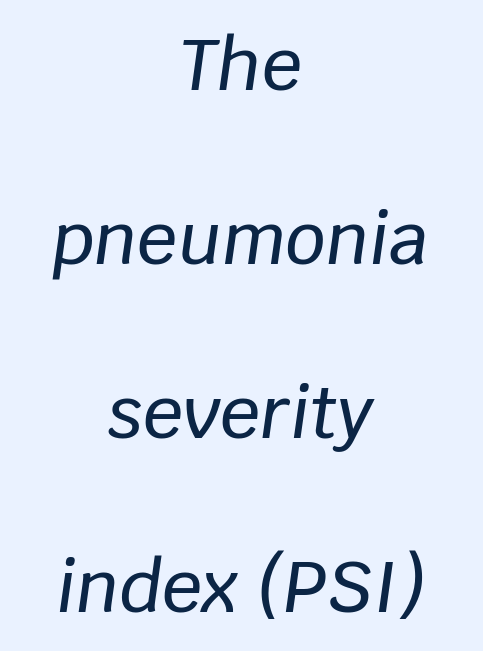
Is this a fixed-width face? No — the glyphs have proportional, varying widths. This block would shrink considerably if given ordinary leading; it's expanded now. Italic? Definitely — the glyphs are oblique. Characters follow at the spacing the type designer built in. The rag falls on both sides of this text block equally. Unmarked baselines from the first word to the last.
